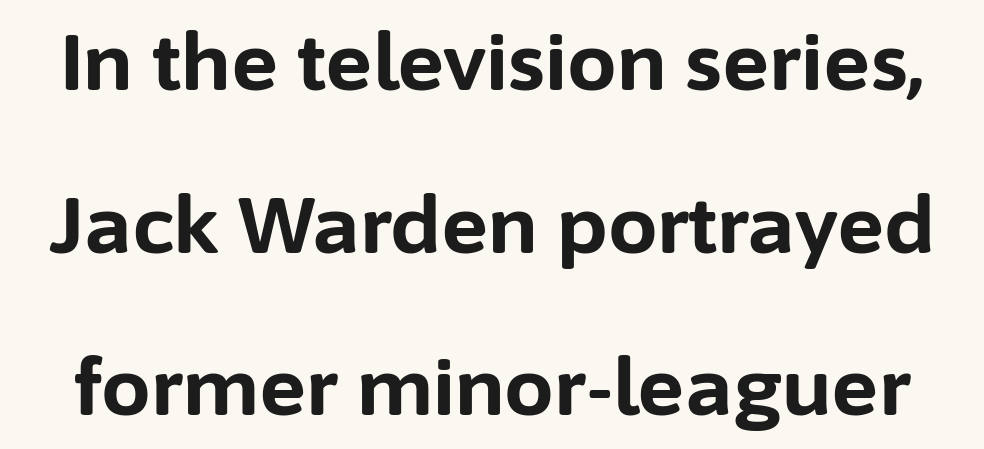
This sample uses a sans-serif face. Strong, thick strokes mark this as bold type. Character widths vary here, with narrow letters taking less room than wide ones. Honestly, the letter spacing is just normal — you wouldn't notice it. Line spacing here is loose. Vertical strokes here are truly vertical.
